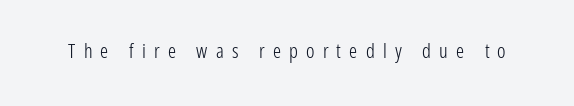
Nobody drew a line under any word here. Look at the tracking — it's clearly loosened, letters drifting apart. Stems here are at most as thick as an everyday book face. A typesetter would mark this as roman, not italic.
